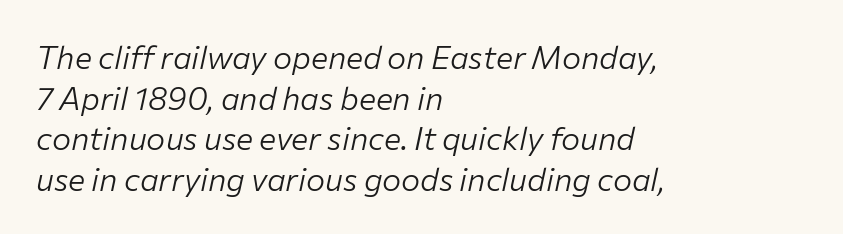
{"italic": "yes", "lean": "right", "slant_degrees": 12, "bold": "no", "weight": "light", "width": "normal", "stroke_contrast": "low", "x_height": "medium", "monospaced": "no", "underline": "no", "align": "left", "line_spacing": "normal", "line_spacing_ratio": 1.27, "letter_spacing": "normal", "letter_spacing_em": 0.0, "glyph_px": 32}
